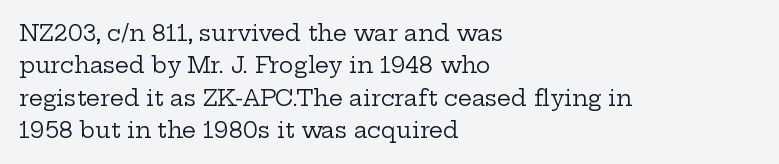
Q: Is the text bold? A: No.
Q: Is the text italic (slanted)? A: No, it is upright.
Q: Is the text underlined? A: No.
Q: How is the paragraph aligned? A: Left-aligned.
Q: Is the spacing between letters normal or unusually wide? A: Normal.
Q: Is the spacing between lines tight, normal or loose? A: Normal.
